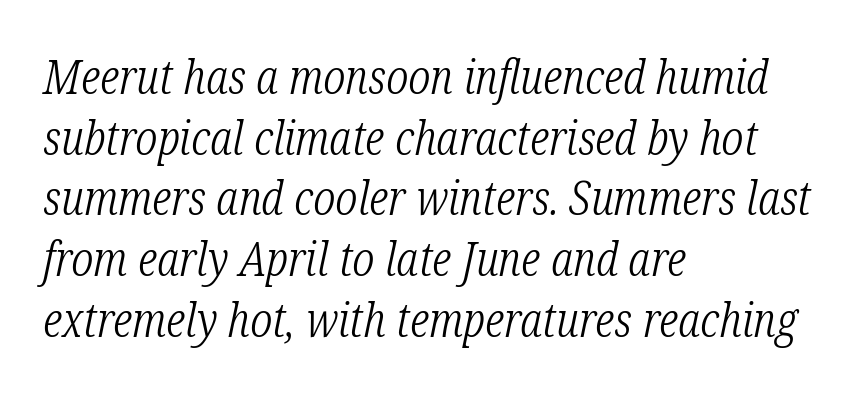
Q: Is the text bold? A: No.
Q: Is the text italic (slanted)? A: Yes, it leans right by about 12 degrees.
Q: Is the typeface a serif or a sans-serif typeface? A: Serif.
Q: Is the text underlined? A: No.
Q: How is the paragraph aligned? A: Left-aligned.
Q: Is the spacing between letters normal or unusually wide? A: Normal.
Q: Is the spacing between lines tight, normal or loose? A: Normal.
Q: Width (condensed, normal, or wide)? A: Condensed.
Q: Stroke contrast? A: Low.
Q: x-height? A: Medium.
Q: Monospaced? A: No.
